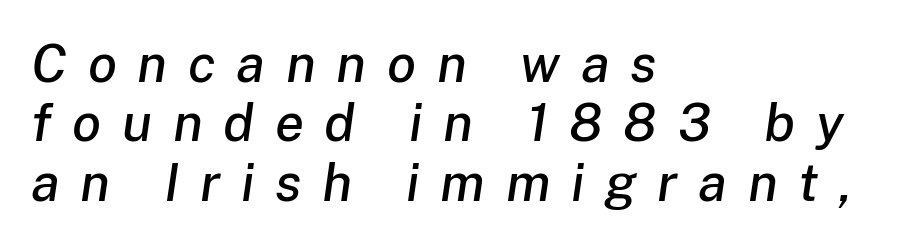
The baseline area is clear. Glyph-to-glyph distance is far greater than everyday printed text. The paragraph shown leans on its left margin. Observe the lean: these are italic letterforms. Vertical spacing — tight. Spacing verdict: proportional, widths tailored to each character.
